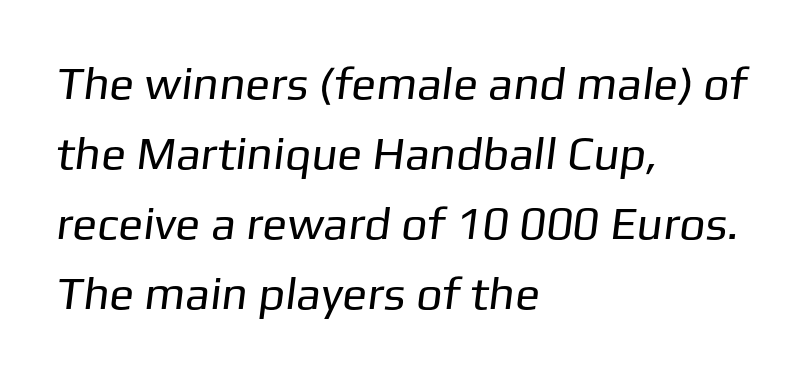
{"serif": "no", "bold": "no", "weight": "regular", "width": "normal", "stroke_contrast": "low", "x_height": "medium", "monospaced": "no", "underline": "no", "align": "left", "line_spacing": "normal", "line_spacing_ratio": 1.52, "letter_spacing": "normal", "letter_spacing_em": 0.0, "glyph_px": 46}
